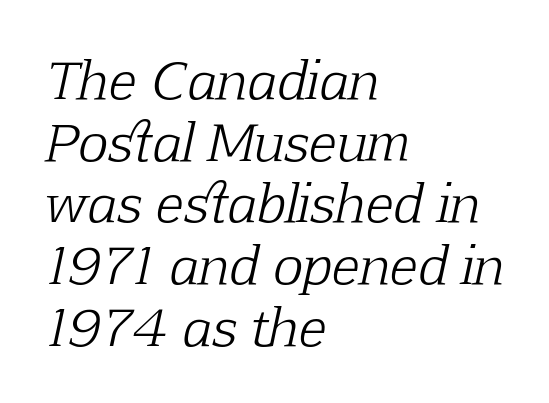
Tracking value appears to be zero — textbook default spacing. Yep, those are serifs on the letters. Stroke mass is kept to a normal reading level or below. Where is the straight margin? On the left. The letters are slanted; this is an italic face.
